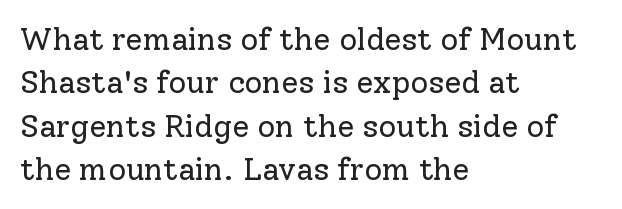
Q: Is the text bold? A: No.
Q: Is the text italic (slanted)? A: No, it is upright.
Q: Is the typeface a serif or a sans-serif typeface? A: Serif.
Q: Is the text underlined? A: No.
Q: How is the paragraph aligned? A: Left-aligned.
Q: Is the spacing between letters normal or unusually wide? A: Normal.
Q: Is the spacing between lines tight, normal or loose? A: Normal.
Q: Width (condensed, normal, or wide)? A: Normal.
Q: Stroke contrast? A: Low.
Q: x-height? A: Medium.
Q: Monospaced? A: No.
